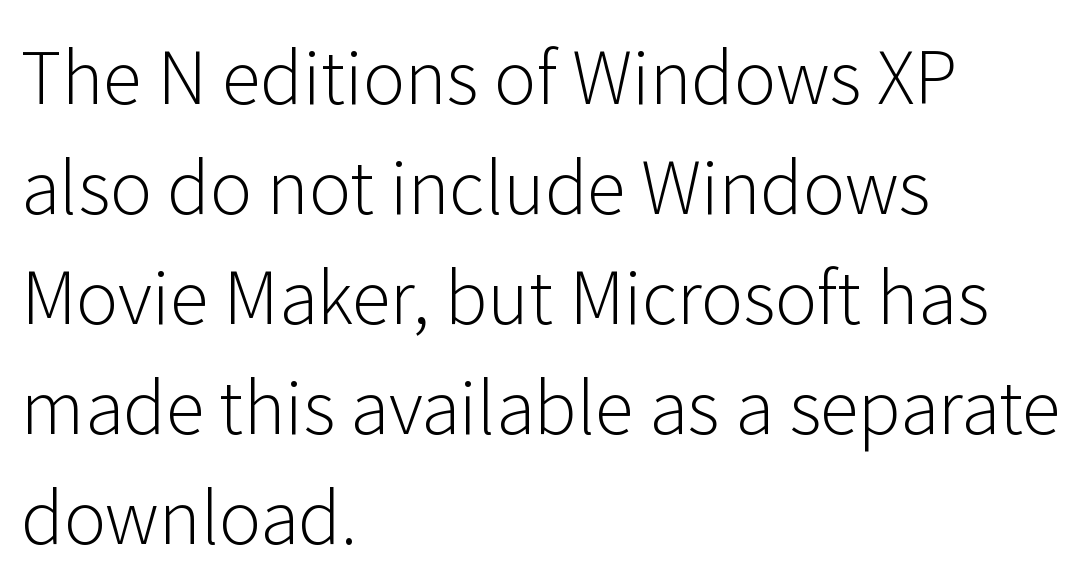
Q: Is the text bold? A: No.
Q: Is the text italic (slanted)? A: No, it is upright.
Q: Is the typeface a serif or a sans-serif typeface? A: Sans-serif.
Q: Is the text underlined? A: No.
Q: How is the paragraph aligned? A: Left-aligned.
Q: Is the spacing between letters normal or unusually wide? A: Normal.
Q: Is the spacing between lines tight, normal or loose? A: Normal.
Q: Width (condensed, normal, or wide)? A: Normal.
Q: Stroke contrast? A: Low.
Q: x-height? A: Medium.
Q: Monospaced? A: No.
